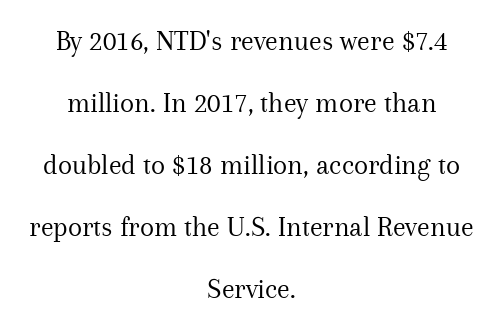
{"serif": "yes", "italic": "no", "bold": "no", "weight": "regular", "width": "normal", "stroke_contrast": "medium", "x_height": "medium", "monospaced": "no", "underline": "no", "align": "center", "line_spacing": "loose", "line_spacing_ratio": 2.14, "letter_spacing": "normal", "letter_spacing_em": 0.0, "glyph_px": 29}
